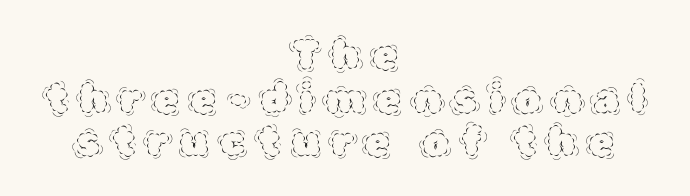
{"italic": "no", "bold": "no", "weight": "thin", "width": "normal", "x_height": "large", "monospaced": "no", "underline": "no", "align": "center", "line_spacing": "tight", "line_spacing_ratio": 1.09, "letter_spacing": "wide", "letter_spacing_em": 0.32, "glyph_px": 40}
